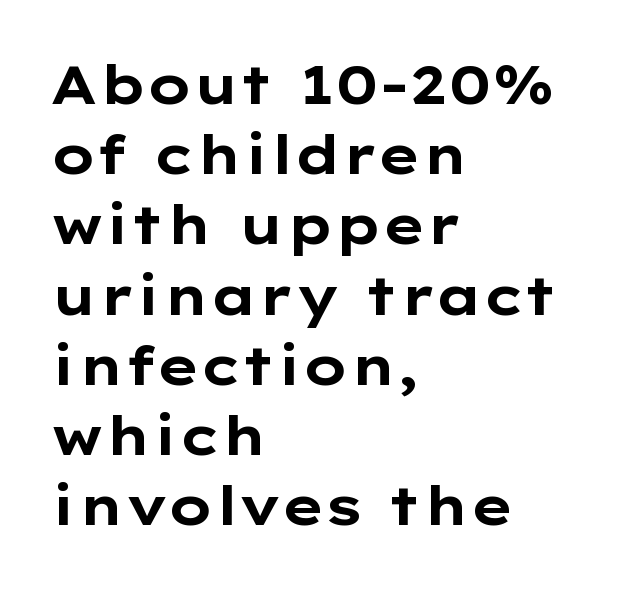
{"serif": "no", "italic": "no", "bold": "yes", "weight": "bold", "width": "wide", "stroke_contrast": "low", "x_height": "medium", "monospaced": "no", "underline": "no", "align": "left", "line_spacing": "normal", "line_spacing_ratio": 1.3, "letter_spacing": "normal", "letter_spacing_em": 0.0, "glyph_px": 54}
